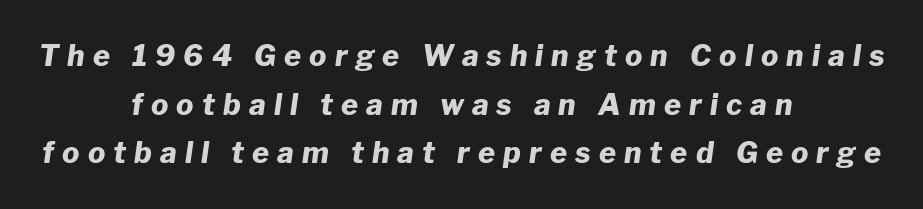
{"italic": "yes", "lean": "right", "slant_degrees": 8, "bold": "yes", "weight": "heavy", "width": "normal", "stroke_contrast": "low", "x_height": "medium", "monospaced": "no", "underline": "no", "align": "center", "line_spacing": "normal", "line_spacing_ratio": 1.68, "letter_spacing": "wide", "letter_spacing_em": 0.28, "glyph_px": 29}
